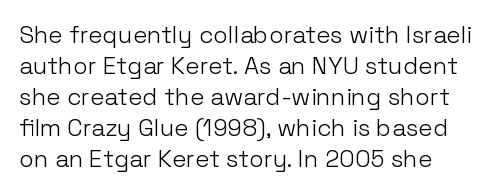
{"italic": "no", "bold": "no", "underline": "no", "align": "left", "line_spacing": "normal", "line_spacing_ratio": 1.29, "letter_spacing": "normal", "letter_spacing_em": 0.0, "glyph_px": 24}
